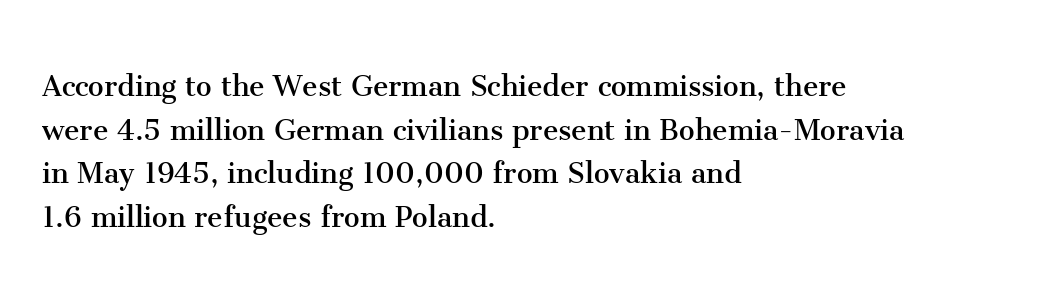
The image shows 35 px regular-weight serif type, upright; set left-aligned, normal line spacing (1.25x), normal letter spacing, not underlined; medium stroke contrast and a medium x-height.
